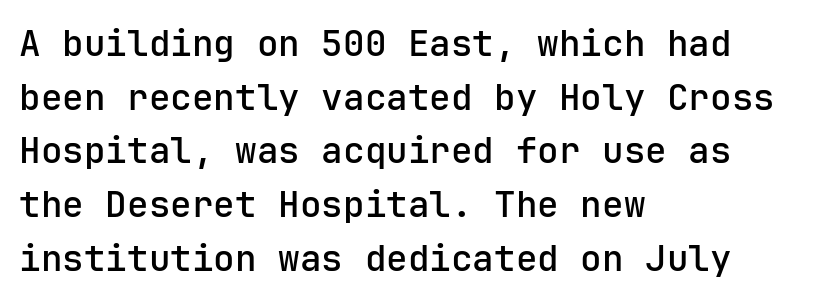
Q: Is the text bold? A: Semi-bold.
Q: Is the text italic (slanted)? A: No, it is upright.
Q: Is the typeface a serif or a sans-serif typeface? A: Sans-serif.
Q: Is the text underlined? A: No.
Q: How is the paragraph aligned? A: Left-aligned.
Q: Is the spacing between letters normal or unusually wide? A: Normal.
Q: Is the spacing between lines tight, normal or loose? A: Normal.
Q: Width (condensed, normal, or wide)? A: Normal.
Q: Stroke contrast? A: Low.
Q: x-height? A: Medium.
